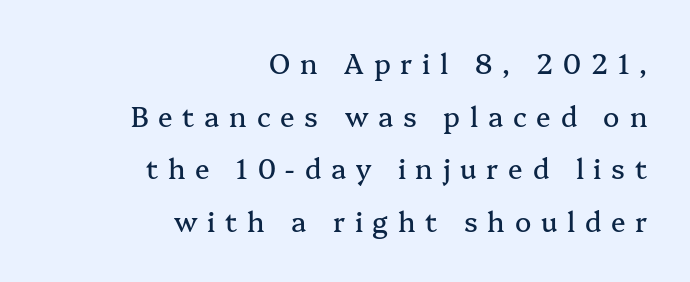
{"italic": "no", "underline": "no", "align": "right", "line_spacing": "loose", "line_spacing_ratio": 1.95, "letter_spacing": "wide", "letter_spacing_em": 0.36, "glyph_px": 27}
